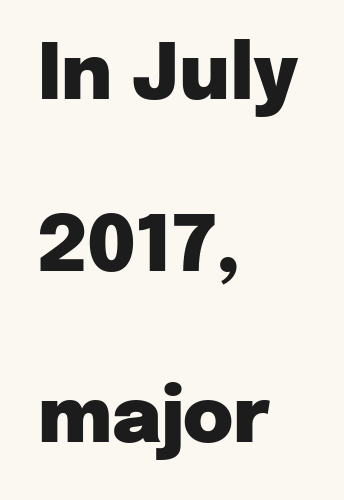
Q: Is the text bold? A: Yes.
Q: Is the text italic (slanted)? A: No, it is upright.
Q: Is the typeface a serif or a sans-serif typeface? A: Sans-serif.
Q: Is the text underlined? A: No.
Q: How is the paragraph aligned? A: Left-aligned.
Q: Is the spacing between letters normal or unusually wide? A: Normal.
Q: Is the spacing between lines tight, normal or loose? A: Loose.
Q: Width (condensed, normal, or wide)? A: Normal.
Q: Stroke contrast? A: Low.
Q: x-height? A: Medium.
Q: Monospaced? A: No.
